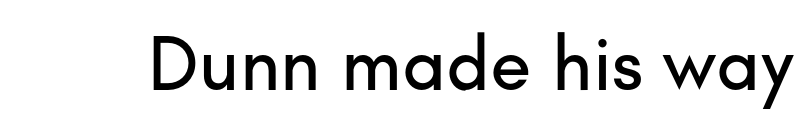
{"serif": "no", "italic": "no", "width": "normal", "stroke_contrast": "low", "x_height": "small", "monospaced": "no", "underline": "no", "letter_spacing": "normal", "letter_spacing_em": 0.0, "glyph_px": 76}
